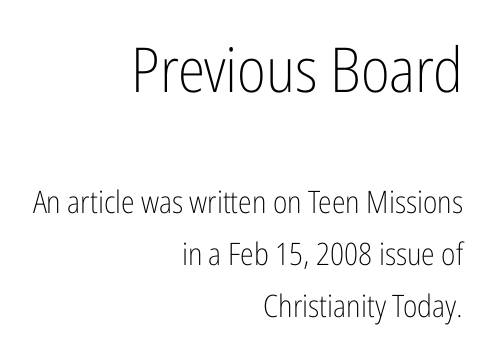
Q: Is the text bold? A: No.
Q: Is the text italic (slanted)? A: No, it is upright.
Q: Is the typeface a serif or a sans-serif typeface? A: Sans-serif.
Q: Is the text underlined? A: No.
Q: How is the paragraph aligned? A: Right-aligned.
Q: Is the spacing between letters normal or unusually wide? A: Normal.
Q: Is the spacing between lines tight, normal or loose? A: Normal.
Q: Which block of text is set in a larger size, the first (top) or the second (bottom)? A: The first (top) one.
Q: Width (condensed, normal, or wide)? A: Condensed.
Q: Stroke contrast? A: Low.
Q: x-height? A: Medium.
Q: Monospaced? A: No.
